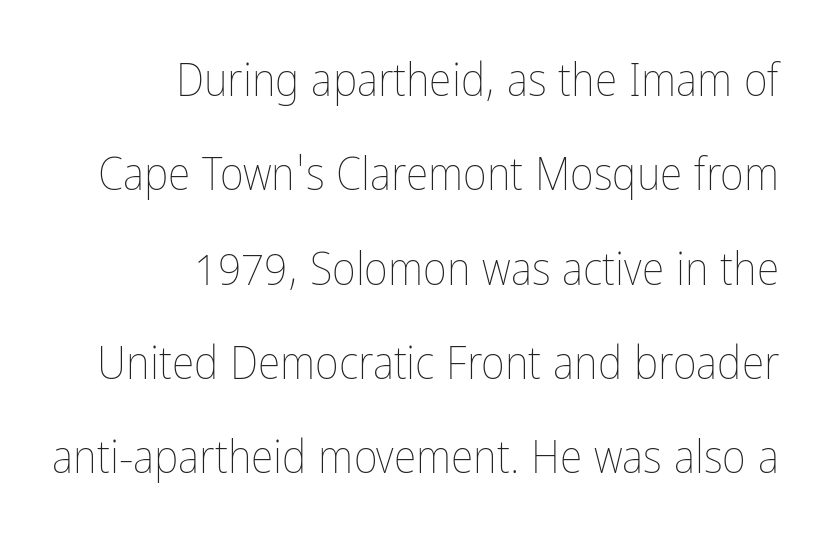
Q: Is the text bold? A: No.
Q: Is the text italic (slanted)? A: No, it is upright.
Q: Is the text underlined? A: No.
Q: How is the paragraph aligned? A: Right-aligned.
Q: Is the spacing between letters normal or unusually wide? A: Normal.
Q: Is the spacing between lines tight, normal or loose? A: Loose.
Q: Width (condensed, normal, or wide)? A: Condensed.
Q: Stroke contrast? A: Low.
Q: x-height? A: Medium.
Q: Monospaced? A: No.
